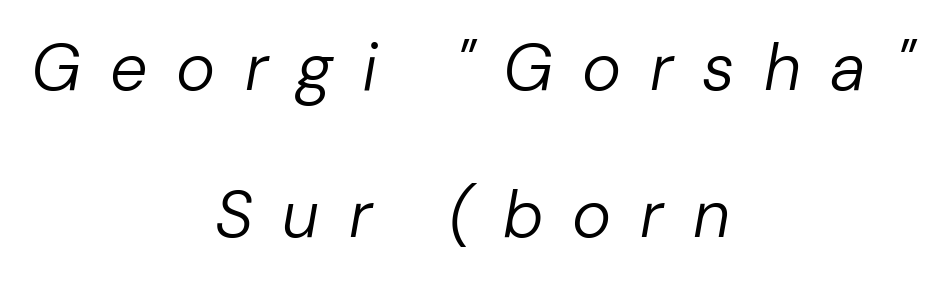
Q: Is the text bold? A: No.
Q: Is the text italic (slanted)? A: Yes, it leans right by about 10 degrees.
Q: Is the text underlined? A: No.
Q: How is the paragraph aligned? A: Centered.
Q: Is the spacing between letters normal or unusually wide? A: Unusually wide.
Q: Is the spacing between lines tight, normal or loose? A: Loose.
Q: Width (condensed, normal, or wide)? A: Normal.
Q: Stroke contrast? A: Low.
Q: x-height? A: Medium.
Q: Monospaced? A: No.
